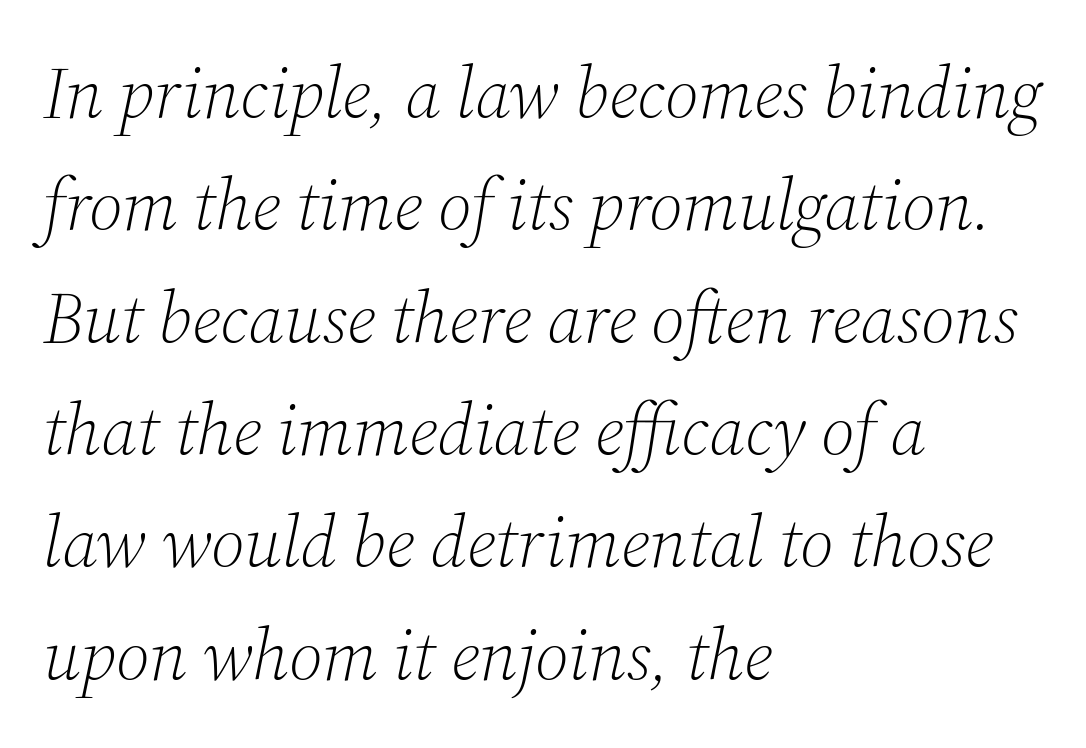
A typesetter would label this face a serif. The cut favours lightness, reaching ordinary text weight at its darkest. The gaps between neighbouring characters are ordinary and unremarkable. Alignment: flush left.
